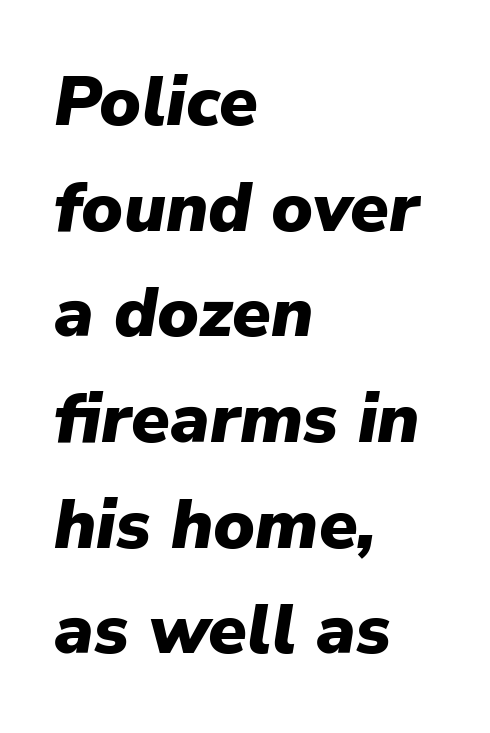
The image shows 70 px heavy type, italic (leaning right); set left-aligned, normal line spacing (1.51x), normal letter spacing, not underlined; low stroke contrast and a medium x-height.
